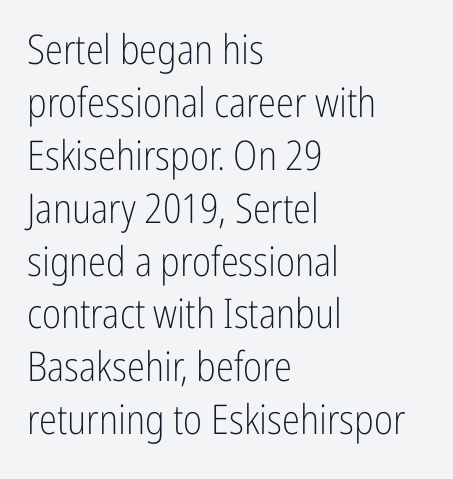
No word sits above an underline. Whoever set this chose a conventional vertical rhythm. The weight tops out at a normal text grade. Note the varied advance widths — an 'i' is clearly narrower than an 'm'. Which margin do the lines hug? The left one — the right edge is uneven.
